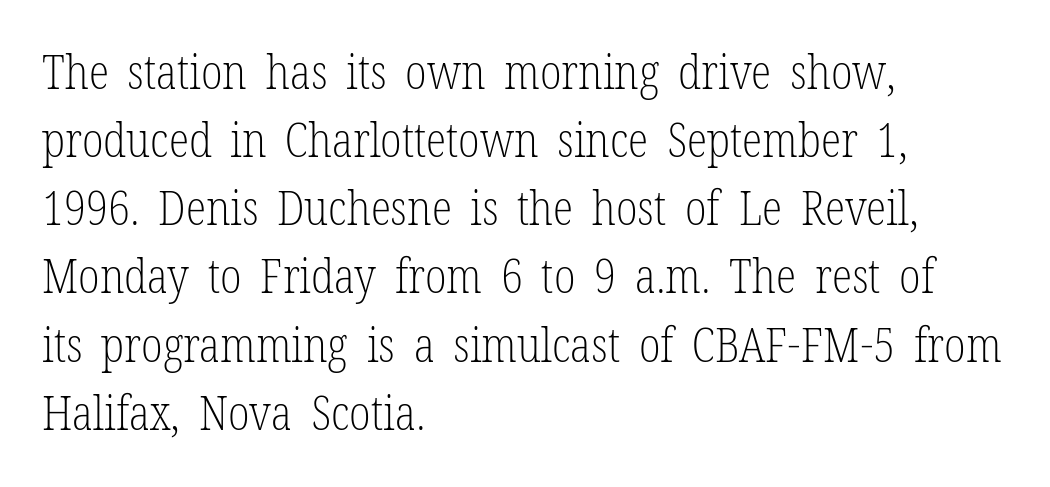
{"serif": "yes", "italic": "no", "bold": "no", "weight": "light", "width": "condensed", "stroke_contrast": "low", "x_height": "medium", "monospaced": "no", "underline": "no", "align": "left", "line_spacing": "normal", "line_spacing_ratio": 1.45, "letter_spacing": "normal", "letter_spacing_em": 0.0, "glyph_px": 47}
